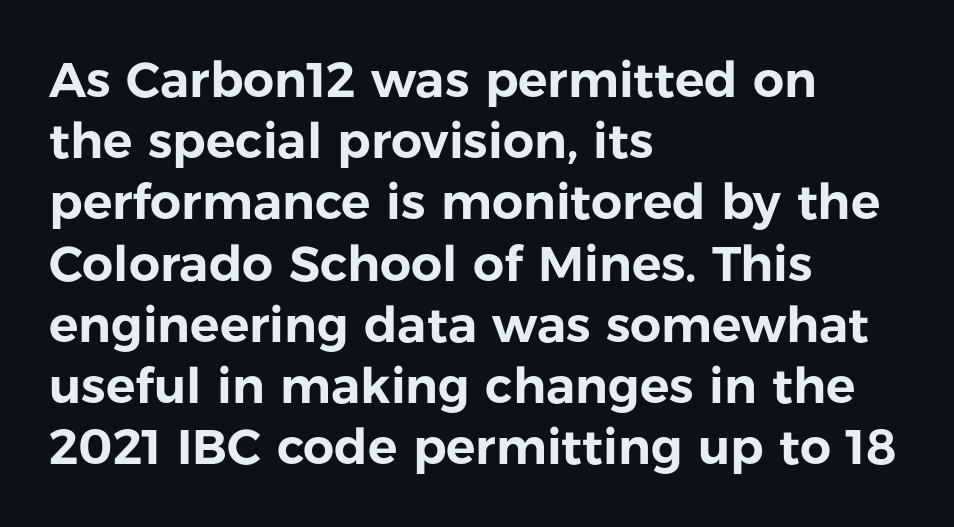
{"serif": "no", "italic": "no", "width": "normal", "stroke_contrast": "low", "x_height": "medium", "monospaced": "no", "underline": "no", "align": "left", "line_spacing": "normal", "line_spacing_ratio": 1.25, "letter_spacing": "normal", "letter_spacing_em": 0.0, "glyph_px": 49}
